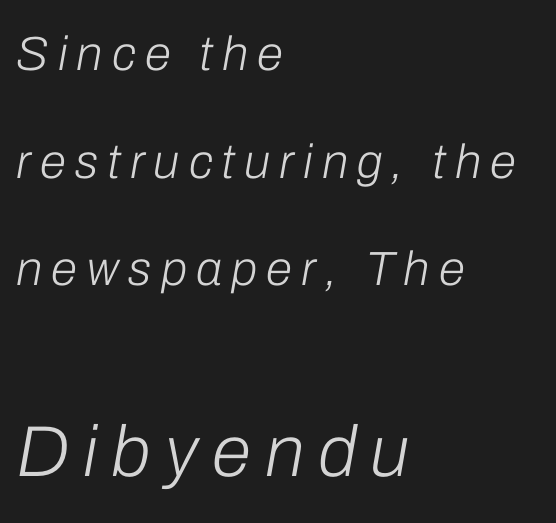
{"italic": "yes", "lean": "right", "slant_degrees": 10, "bold": "no", "weight": "light", "width": "normal", "stroke_contrast": "low", "x_height": "medium", "monospaced": "no", "underline": "no", "align": "left", "line_spacing": "loose", "line_spacing_ratio": 2.24, "larger_block": "second", "size_ratio": 1.5, "glyph_px": 72}
